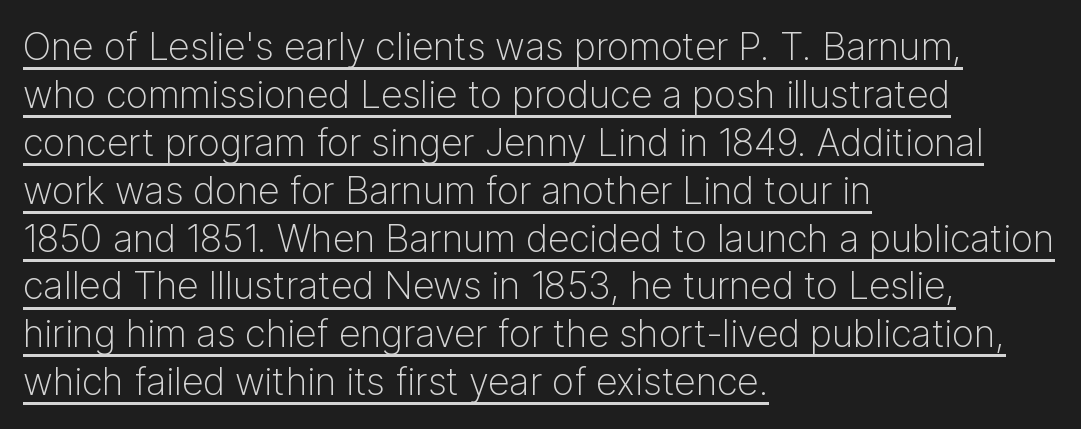
Q: Is the text bold? A: No.
Q: Is the text italic (slanted)? A: No, it is upright.
Q: Is the typeface a serif or a sans-serif typeface? A: Sans-serif.
Q: Is the text underlined? A: Yes.
Q: How is the paragraph aligned? A: Left-aligned.
Q: Is the spacing between letters normal or unusually wide? A: Normal.
Q: Is the spacing between lines tight, normal or loose? A: Normal.
Q: Width (condensed, normal, or wide)? A: Normal.
Q: Stroke contrast? A: Low.
Q: x-height? A: Medium.
Q: Monospaced? A: No.
